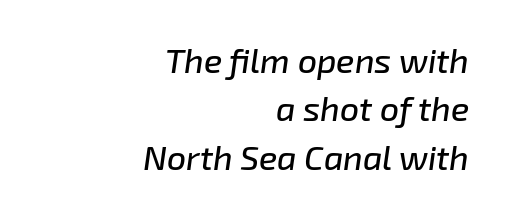
{"italic": "yes", "lean": "right", "slant_degrees": 8, "width": "normal", "stroke_contrast": "low", "x_height": "medium", "monospaced": "no", "underline": "no", "align": "right", "line_spacing": "normal", "line_spacing_ratio": 1.42, "letter_spacing": "normal", "letter_spacing_em": 0.0, "glyph_px": 34}
